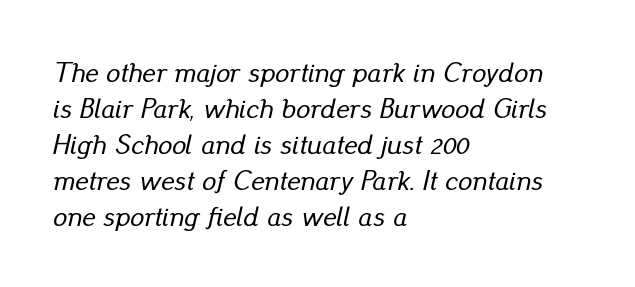
{"italic": "yes", "lean": "right", "slant_degrees": 13, "width": "normal", "stroke_contrast": "low", "x_height": "small", "monospaced": "no", "underline": "no", "align": "left", "line_spacing": "normal", "line_spacing_ratio": 1.29, "letter_spacing": "normal", "letter_spacing_em": 0.0, "glyph_px": 28}
